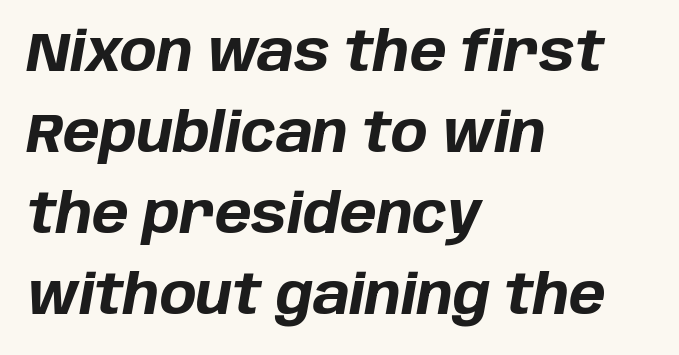
Q: Is the text bold? A: Yes.
Q: Is the text italic (slanted)? A: Yes, it leans right by about 10 degrees.
Q: Is the text underlined? A: No.
Q: How is the paragraph aligned? A: Left-aligned.
Q: Is the spacing between letters normal or unusually wide? A: Normal.
Q: Is the spacing between lines tight, normal or loose? A: Normal.
Q: Width (condensed, normal, or wide)? A: Normal.
Q: Stroke contrast? A: Low.
Q: x-height? A: Large.
Q: Monospaced? A: No.
